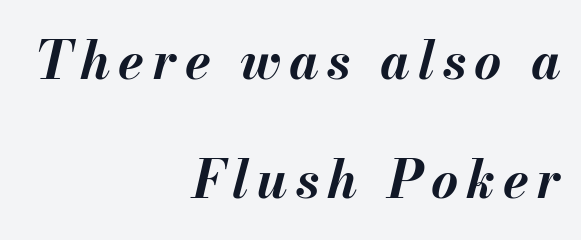
The image shows 52 px bold type, italic (leaning right); set right-aligned, loose line spacing (2.29x), not underlined; medium stroke contrast and a small x-height.
